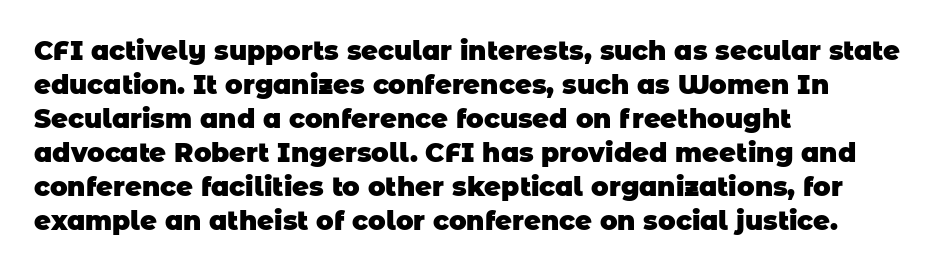
The image shows 26 px bold type; set left-aligned, normal line spacing (1.31x), normal letter spacing, not underlined.
